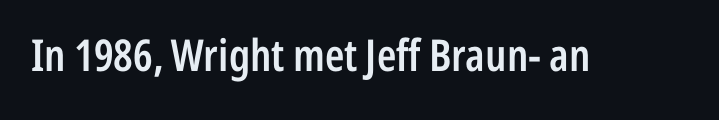
The image shows 44 px semibold, condensed sans-serif type, upright; set normal letter spacing, not underlined; low stroke contrast and a medium x-height.
